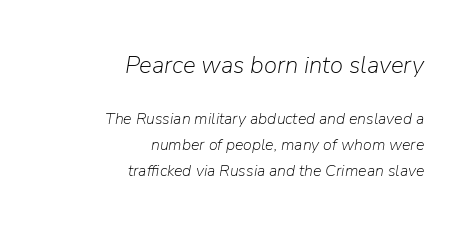
When letters slant like this, we call the style italic. The strokes are not fattened; the text isn't bold. Is the letter spacing exaggerated? No — it looks like the ordinary default. Each new line begins a customary step beneath the previous one. The emphasis by scale lands on block number one, above.
